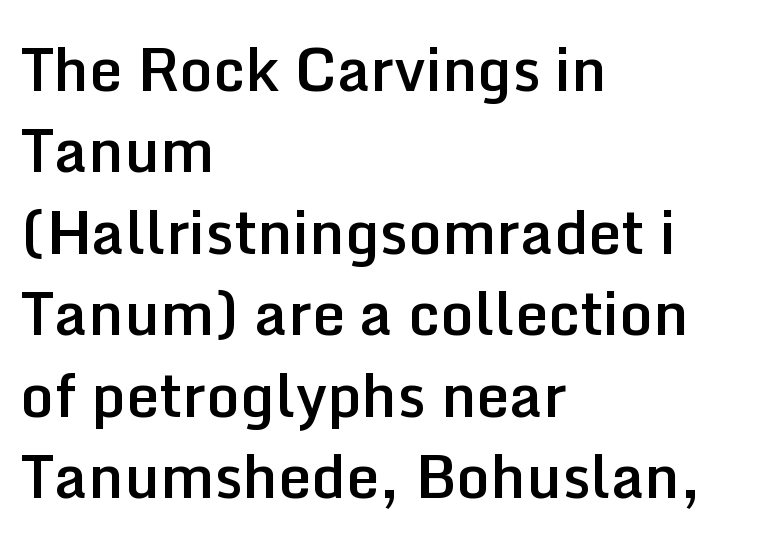
{"serif": "no", "italic": "no", "bold": "semi", "weight": "semibold", "width": "normal", "stroke_contrast": "low", "x_height": "medium", "monospaced": "no", "underline": "no", "align": "left", "line_spacing": "normal", "line_spacing_ratio": 1.38, "letter_spacing": "normal", "letter_spacing_em": 0.0, "glyph_px": 59}
